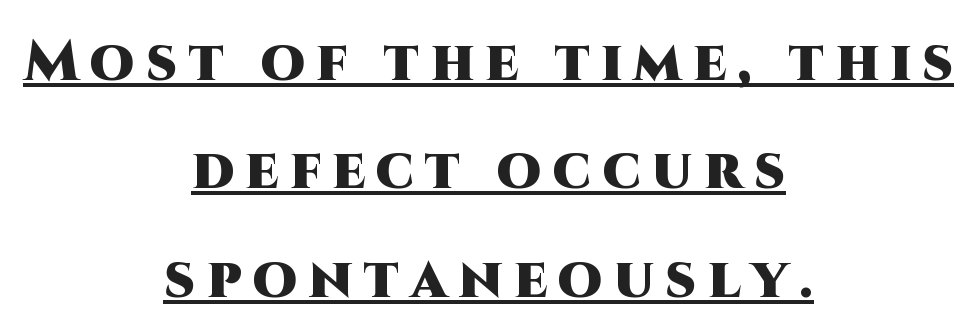
{"serif": "no", "italic": "no", "bold": "yes", "weight": "heavy", "width": "normal", "stroke_contrast": "high", "x_height": "large", "monospaced": "no", "underline": "yes", "align": "center", "line_spacing": "loose", "line_spacing_ratio": 1.9, "letter_spacing": "wide", "letter_spacing_em": 0.2, "glyph_px": 57}
